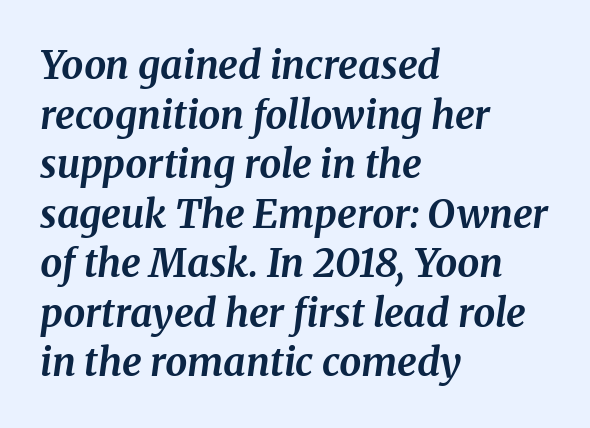
The letters advance in unequal steps, a hallmark of proportional type. Every character sits at an angle, as italics do. Examine the stroke ends and you'll spot serifs. Honestly, there is no underline to notice here at all. Is there much room between lines? A standard amount, neither cramped nor airy. These lines carry a lot of weight — the face is fully bold.
